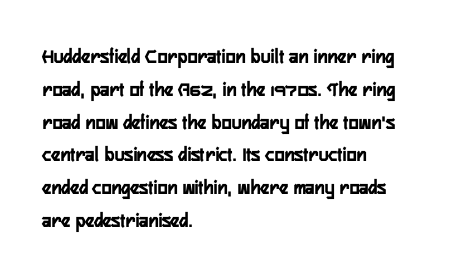
Q: Is the text italic (slanted)? A: No, it is upright.
Q: Is the text underlined? A: No.
Q: How is the paragraph aligned? A: Left-aligned.
Q: Is the spacing between letters normal or unusually wide? A: Normal.
Q: Is the spacing between lines tight, normal or loose? A: Normal.
